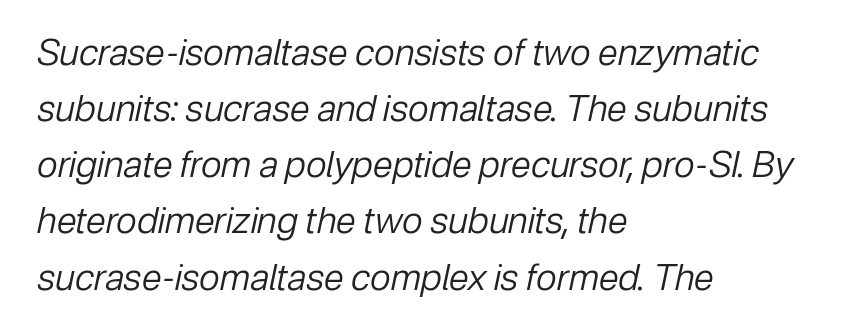
{"italic": "yes", "lean": "right", "slant_degrees": 12, "bold": "no", "weight": "regular", "width": "normal", "stroke_contrast": "low", "x_height": "medium", "monospaced": "no", "underline": "no", "align": "left", "line_spacing": "normal", "line_spacing_ratio": 1.56, "letter_spacing": "normal", "letter_spacing_em": 0.0, "glyph_px": 36}
